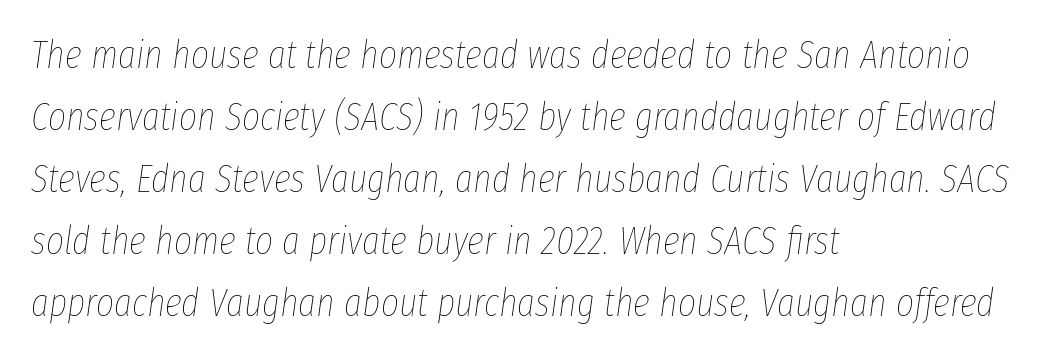
Q: Is the text bold? A: No.
Q: Is the text italic (slanted)? A: Yes, it leans right by about 8 degrees.
Q: Is the text underlined? A: No.
Q: How is the paragraph aligned? A: Left-aligned.
Q: Is the spacing between letters normal or unusually wide? A: Normal.
Q: Is the spacing between lines tight, normal or loose? A: Normal.
Q: Width (condensed, normal, or wide)? A: Condensed.
Q: Stroke contrast? A: Low.
Q: x-height? A: Medium.
Q: Monospaced? A: No.
